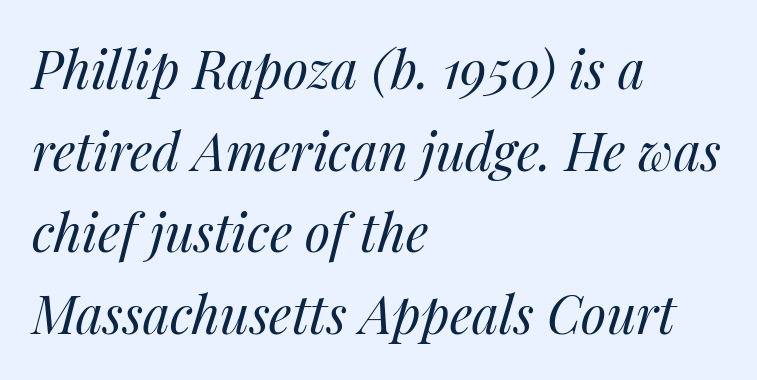
Is the stroke heavy? The answer is a plain regular-or-lighter. Line starts are locked; line ends wander. Does extra space separate the letters? No, they use regular spacing. Honestly, the row spacing looks completely unremarkable. The zone under the glyphs is completely vacant. These lines are rendered in a variable-pitch font.
